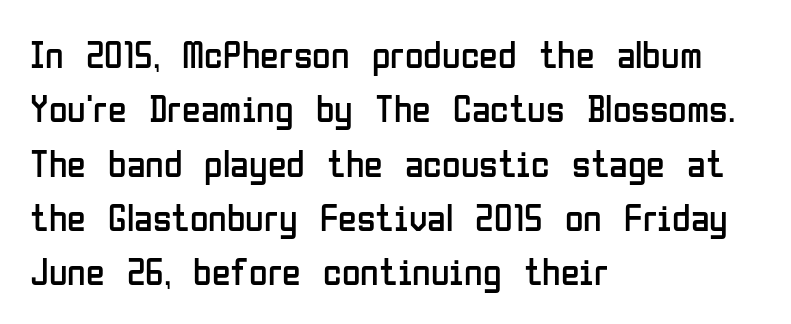
Q: Is the text bold? A: No.
Q: Is the text italic (slanted)? A: No, it is upright.
Q: Is the typeface a serif or a sans-serif typeface? A: Sans-serif.
Q: Is the text underlined? A: No.
Q: How is the paragraph aligned? A: Left-aligned.
Q: Is the spacing between letters normal or unusually wide? A: Normal.
Q: Is the spacing between lines tight, normal or loose? A: Normal.
Q: Width (condensed, normal, or wide)? A: Condensed.
Q: Stroke contrast? A: Low.
Q: x-height? A: Medium.
Q: Monospaced? A: No.
